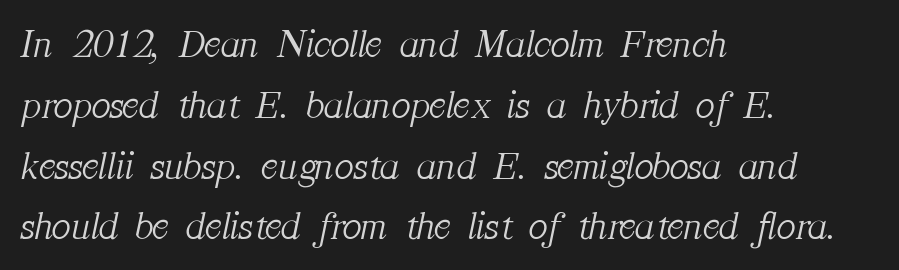
Q: Is the text bold? A: No.
Q: Is the text italic (slanted)? A: Yes, it leans right by about 12 degrees.
Q: Is the typeface a serif or a sans-serif typeface? A: Serif.
Q: Is the text underlined? A: No.
Q: How is the paragraph aligned? A: Left-aligned.
Q: Is the spacing between letters normal or unusually wide? A: Normal.
Q: Is the spacing between lines tight, normal or loose? A: Normal.
Q: Width (condensed, normal, or wide)? A: Normal.
Q: Stroke contrast? A: Medium.
Q: x-height? A: Medium.
Q: Monospaced? A: No.
